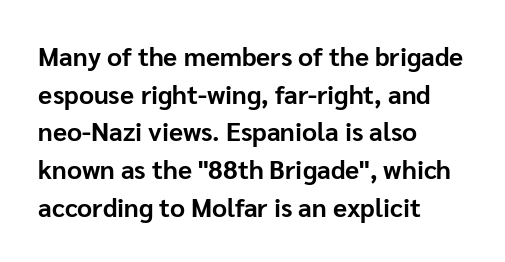
The image shows 26 px bold type, upright; set left-aligned, normal line spacing (1.45x), normal letter spacing, not underlined.
